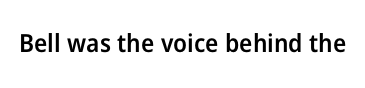
The letters stand upright; this is a roman face. Words appear dense and cohesive because spacing is normal. What weight is shown? A semibold, between regular and bold. The passage shown is not underscored anywhere.
